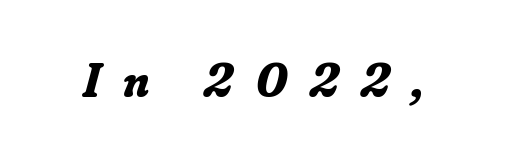
Q: Is the text bold? A: Yes.
Q: Is the text italic (slanted)? A: Yes, it leans right by about 16 degrees.
Q: Is the typeface a serif or a sans-serif typeface? A: Serif.
Q: Is the text underlined? A: No.
Q: Is the spacing between letters normal or unusually wide? A: Unusually wide.
Q: Width (condensed, normal, or wide)? A: Normal.
Q: Stroke contrast? A: Low.
Q: x-height? A: Small.
Q: Monospaced? A: No.
